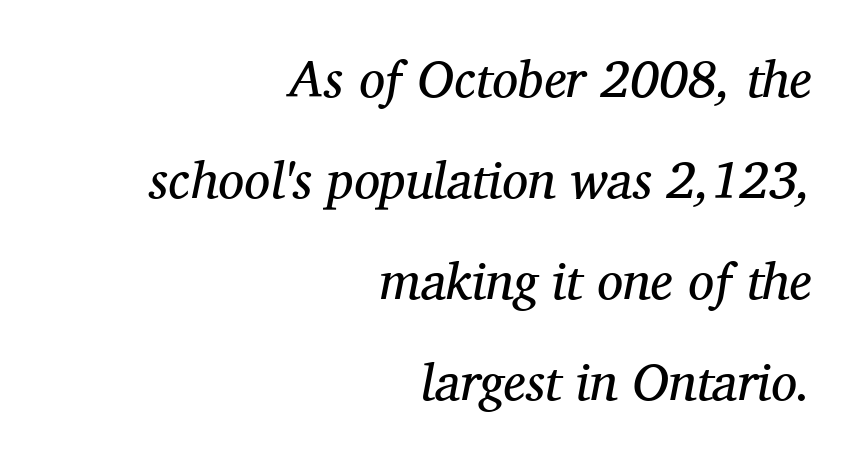
Is the letter spacing exaggerated? No — it looks like the ordinary default. Style check: oblique. Is the block centered? No — it sits flush against the right margin. This sample uses a serif face.
